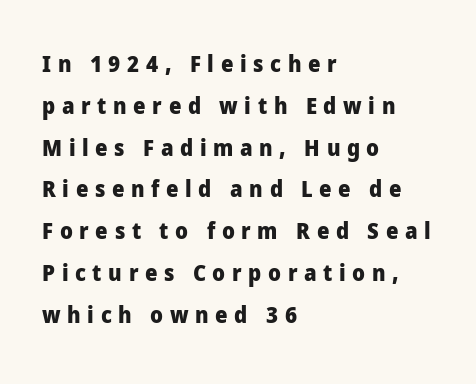
This sample uses expanded letter spacing, leaving extra air between glyphs. It's the straight-up-and-down kind of type. This sample is left-justified, so line endings fall wherever the words run out. Is the type bold? Yes — the strokes are clearly thick and heavy.
